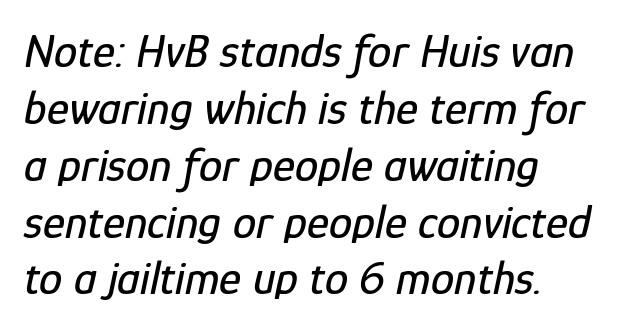
Q: Is the text italic (slanted)? A: Yes, it leans right by about 12 degrees.
Q: Is the text underlined? A: No.
Q: How is the paragraph aligned? A: Left-aligned.
Q: Is the spacing between letters normal or unusually wide? A: Normal.
Q: Width (condensed, normal, or wide)? A: Condensed.
Q: Stroke contrast? A: Low.
Q: x-height? A: Medium.
Q: Monospaced? A: No.
